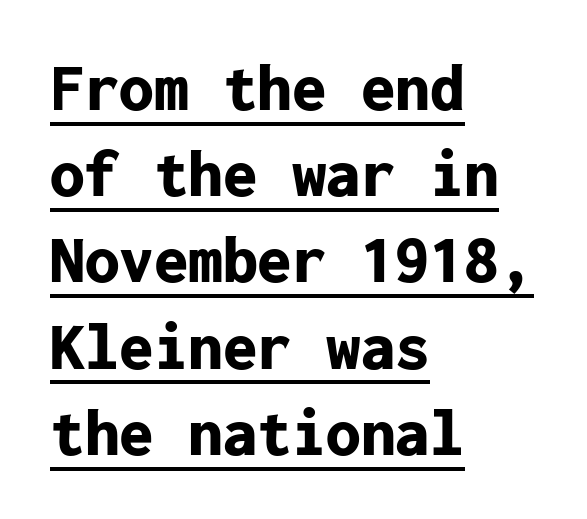
{"serif": "no", "italic": "no", "bold": "yes", "weight": "bold", "width": "normal", "stroke_contrast": "low", "x_height": "medium", "monospaced": "yes", "underline": "yes", "align": "left", "line_spacing": "normal", "line_spacing_ratio": 1.25, "letter_spacing": "normal", "letter_spacing_em": 0.0, "glyph_px": 69}
